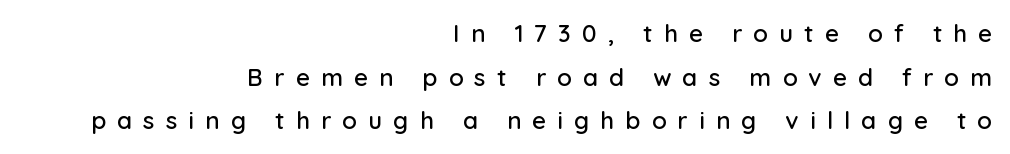
The image shows 24 px text type, upright; set right-aligned, line spacing 1.82x, unusually wide letter spacing (+0.47 em), not underlined.
